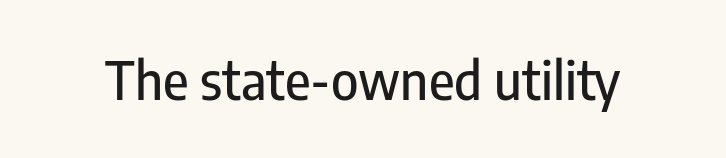
{"serif": "no", "italic": "no", "width": "condensed", "stroke_contrast": "low", "x_height": "medium", "monospaced": "no", "underline": "no", "letter_spacing": "normal", "letter_spacing_em": 0.0, "glyph_px": 52}
